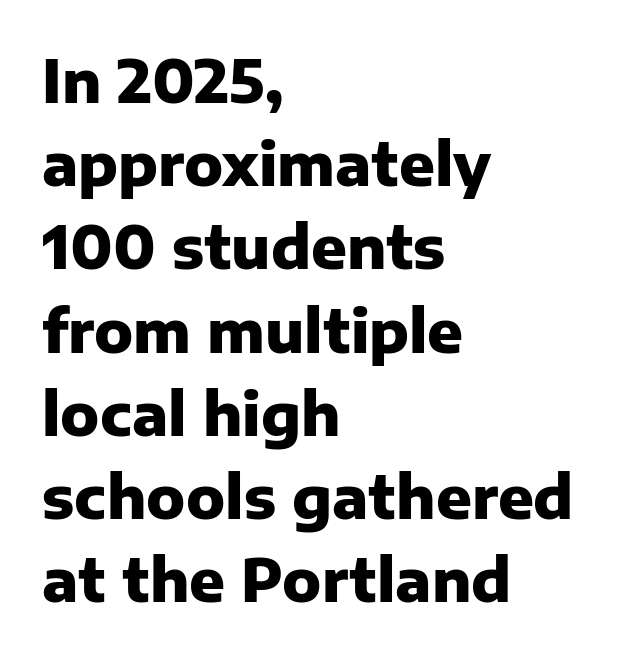
Left-aligned paragraph, ragged on the right. A dark, heavy texture on the line: the type is bold. The leading is moderate, giving the passage an even texture. The type is set solid horizontally, with unmodified tracking. Character widths vary here, with narrow letters taking less room than wide ones.
